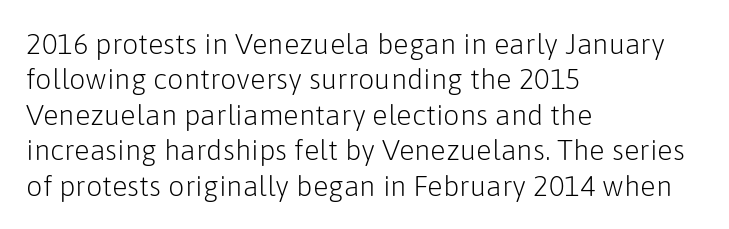
The image shows 29 px light sans-serif type, upright; set left-aligned, line spacing 1.22x, normal letter spacing, not underlined; low stroke contrast and a medium x-height.
